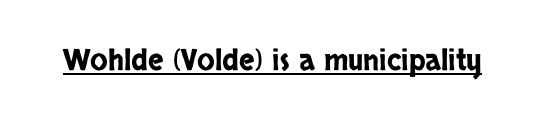
The image shows 29 px condensed sans-serif type, upright; set normal letter spacing, underlined; low stroke contrast and a large x-height.
